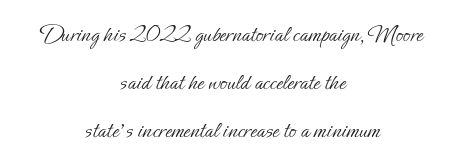
The image shows 24 px text type; set centered, loose line spacing (2.01x), normal letter spacing, not underlined.
